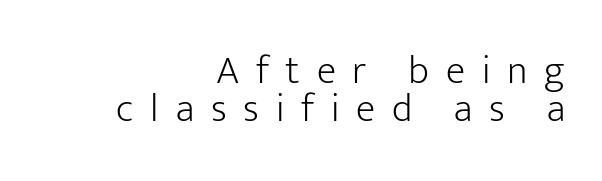
{"serif": "no", "italic": "no", "bold": "no", "weight": "light", "width": "normal", "stroke_contrast": "low", "x_height": "medium", "monospaced": "no", "underline": "no", "align": "right", "line_spacing": "tight", "line_spacing_ratio": 0.96, "letter_spacing": "wide", "letter_spacing_em": 0.42, "glyph_px": 40}
